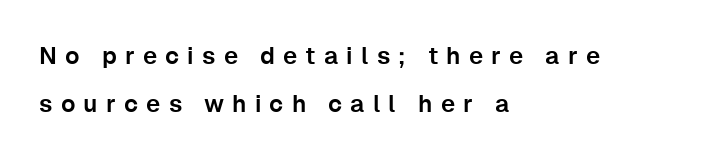
Style check: upright. Does the copy run flush right? No — it runs flush left. Airy leading. A bare baseline throughout the passage.
